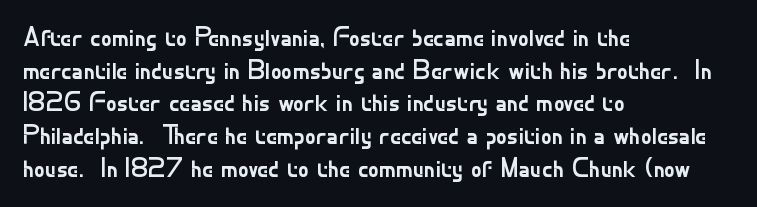
What stands out about the letter spacing? Nothing — it is the standard amount. This is not heavy type; no bold has been used. Just letters on the line, the space beneath them empty. Notice how the stems are strictly vertical — no italics here. This rendering uses left alignment, leaving the right contour irregular.
